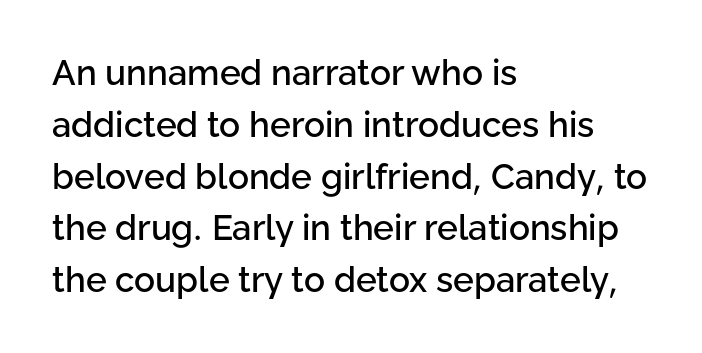
The image shows 35 px sans-serif type, upright; set left-aligned, normal line spacing (1.48x), normal letter spacing, not underlined; low stroke contrast and a medium x-height.
